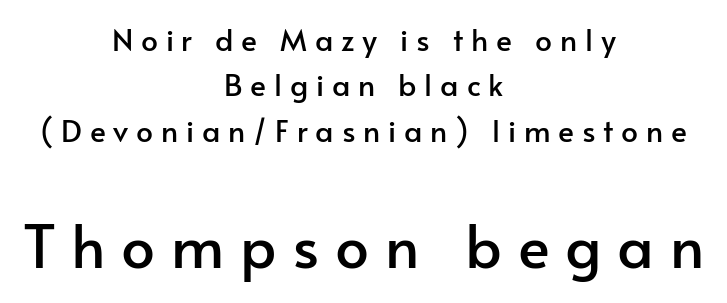
The image shows 60 px sans-serif type, upright; set centered, normal line spacing (1.51x), unusually wide letter spacing (+0.26 em), not underlined; the second (bottom) block is 2.0x larger; low stroke contrast and a small x-height.
